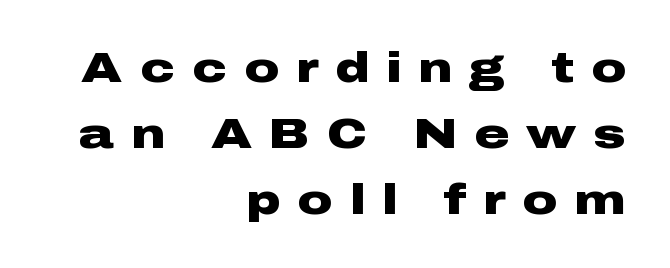
Q: Is the text bold? A: Yes.
Q: Is the text italic (slanted)? A: No, it is upright.
Q: Is the typeface a serif or a sans-serif typeface? A: Sans-serif.
Q: Is the text underlined? A: No.
Q: How is the paragraph aligned? A: Right-aligned.
Q: Is the spacing between letters normal or unusually wide? A: Unusually wide.
Q: Is the spacing between lines tight, normal or loose? A: Normal.
Q: Width (condensed, normal, or wide)? A: Wide.
Q: Stroke contrast? A: Low.
Q: x-height? A: Medium.
Q: Monospaced? A: No.
